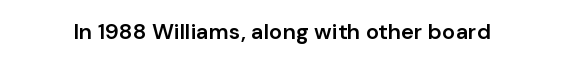
{"italic": "no", "bold": "semi", "underline": "no", "letter_spacing": "normal", "letter_spacing_em": 0.0, "glyph_px": 22}
